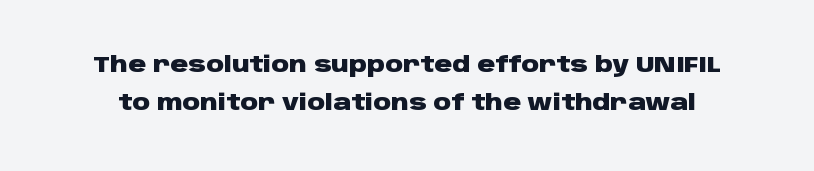
Q: Is the text bold? A: Yes.
Q: Is the text italic (slanted)? A: No, it is upright.
Q: Is the text underlined? A: No.
Q: Is the spacing between letters normal or unusually wide? A: Normal.
